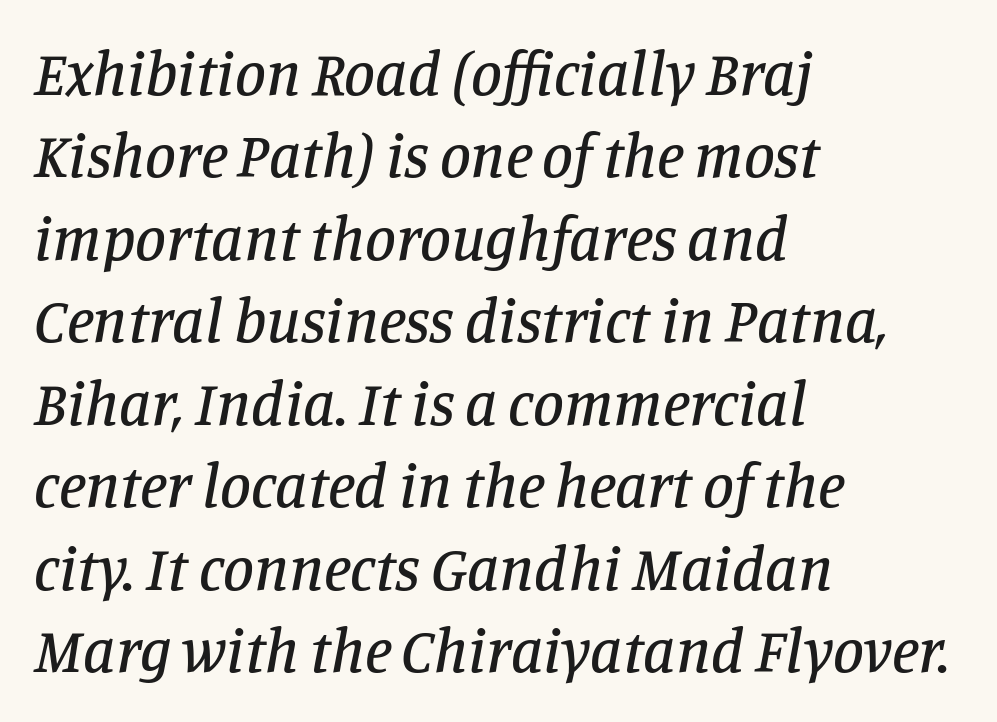
{"serif": "yes", "italic": "yes", "lean": "right", "slant_degrees": 11, "width": "normal", "stroke_contrast": "low", "x_height": "large", "monospaced": "no", "underline": "no", "align": "left", "line_spacing": "normal", "line_spacing_ratio": 1.33, "letter_spacing": "normal", "letter_spacing_em": 0.0, "glyph_px": 62}
